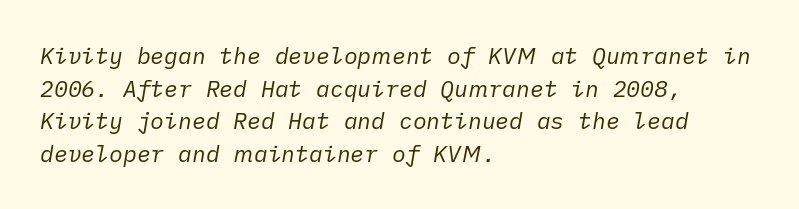
The image shows 23 px text type, italic (leaning right); set left-aligned, normal line spacing (1.42x), normal letter spacing, not underlined.
